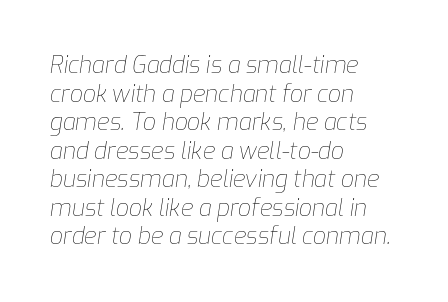
The text block is weighted toward the left margin, trailing off unevenly rightward. The text carries the slant typical of an italic or oblique font. What stands out about the letter spacing? Nothing — it is the standard amount. Is this a heavy cut? Hardly; it is regular or lighter.
